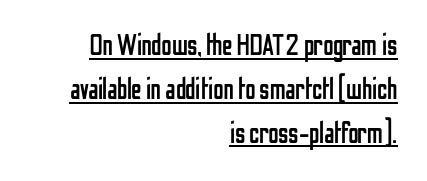
Q: Is the text bold? A: No.
Q: Is the text italic (slanted)? A: No, it is upright.
Q: Is the typeface a serif or a sans-serif typeface? A: Sans-serif.
Q: Is the text underlined? A: Yes.
Q: How is the paragraph aligned? A: Right-aligned.
Q: Is the spacing between letters normal or unusually wide? A: Normal.
Q: Is the spacing between lines tight, normal or loose? A: Normal.
Q: Width (condensed, normal, or wide)? A: Condensed.
Q: Stroke contrast? A: Low.
Q: x-height? A: Medium.
Q: Monospaced? A: No.
